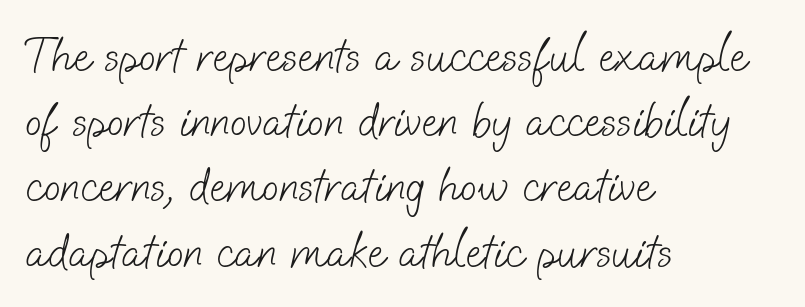
{"serif": "no", "bold": "no", "weight": "light", "width": "normal", "stroke_contrast": "low", "x_height": "small", "monospaced": "no", "underline": "no", "align": "left", "line_spacing": "normal", "line_spacing_ratio": 1.33, "letter_spacing": "normal", "letter_spacing_em": 0.0, "glyph_px": 49}
